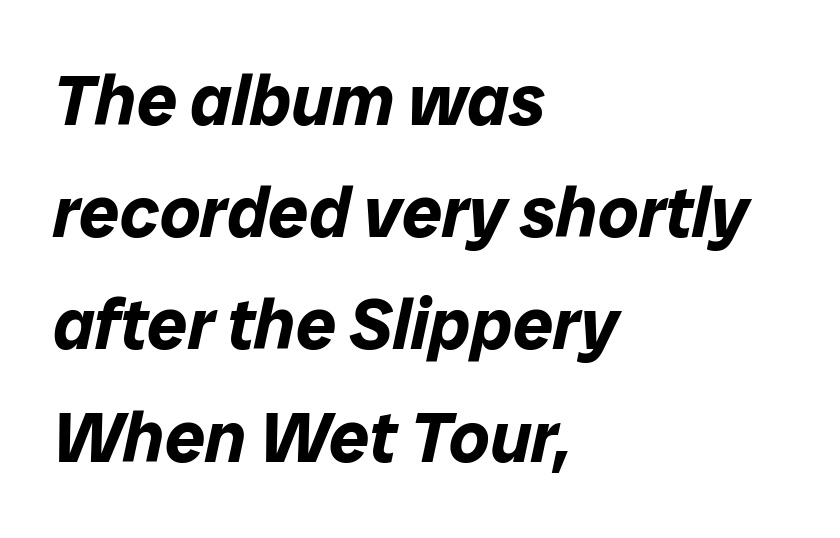
Q: Is the text bold? A: Yes.
Q: Is the text italic (slanted)? A: Yes, it leans right by about 12 degrees.
Q: Is the text underlined? A: No.
Q: How is the paragraph aligned? A: Left-aligned.
Q: Is the spacing between letters normal or unusually wide? A: Normal.
Q: Is the spacing between lines tight, normal or loose? A: Normal.
Q: Width (condensed, normal, or wide)? A: Normal.
Q: Stroke contrast? A: Low.
Q: x-height? A: Medium.
Q: Monospaced? A: No.
